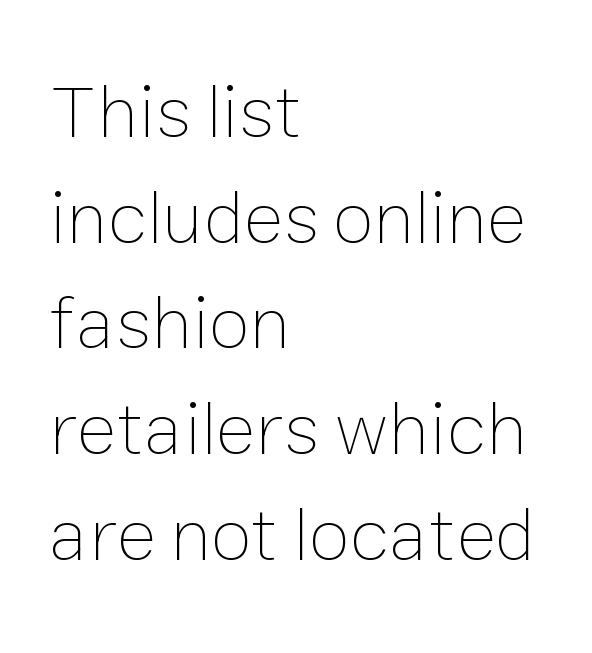
{"italic": "no", "bold": "no", "weight": "thin", "width": "normal", "stroke_contrast": "low", "x_height": "medium", "monospaced": "no", "underline": "no", "align": "left", "line_spacing": "normal", "line_spacing_ratio": 1.41, "letter_spacing": "normal", "letter_spacing_em": 0.0, "glyph_px": 75}
